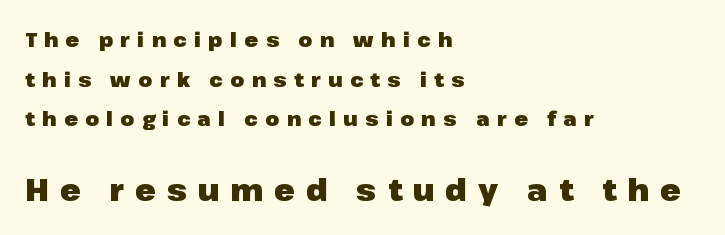
The image shows 30 px heavy sans-serif type, upright; set left-aligned, loose line spacing (1.98x), unusually wide letter spacing (+0.37 em), not underlined; the second (bottom) block is 1.5x larger; low stroke contrast and a medium x-height.
